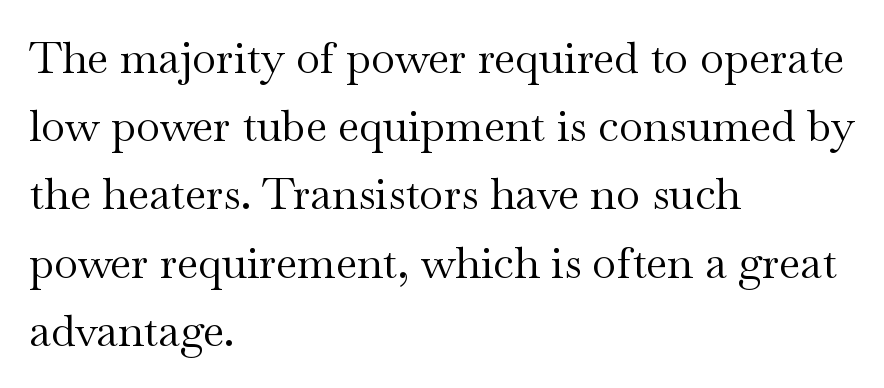
The image shows 44 px regular-weight, wide serif type, upright; set left-aligned, normal line spacing (1.55x), normal letter spacing, not underlined; medium stroke contrast and a small x-height.
